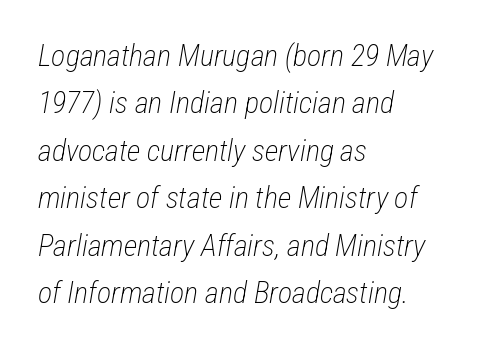
Q: Is the text bold? A: No.
Q: Is the text italic (slanted)? A: Yes, it leans right by about 12 degrees.
Q: Is the text underlined? A: No.
Q: How is the paragraph aligned? A: Left-aligned.
Q: Is the spacing between letters normal or unusually wide? A: Normal.
Q: Is the spacing between lines tight, normal or loose? A: Normal.
Q: Width (condensed, normal, or wide)? A: Condensed.
Q: Stroke contrast? A: Low.
Q: x-height? A: Medium.
Q: Monospaced? A: No.
